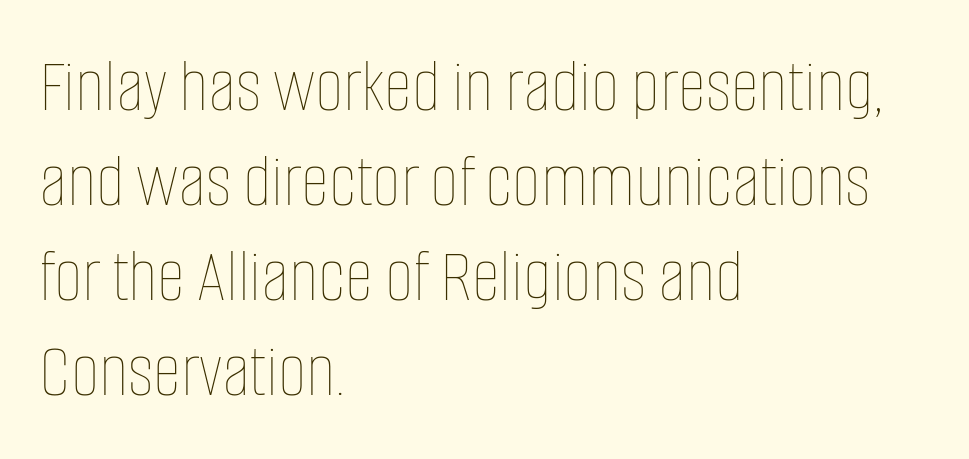
{"italic": "no", "bold": "no", "weight": "thin", "width": "condensed", "stroke_contrast": "low", "x_height": "large", "monospaced": "no", "underline": "no", "align": "left", "line_spacing_ratio": 1.22, "letter_spacing": "normal", "letter_spacing_em": 0.0, "glyph_px": 78}
